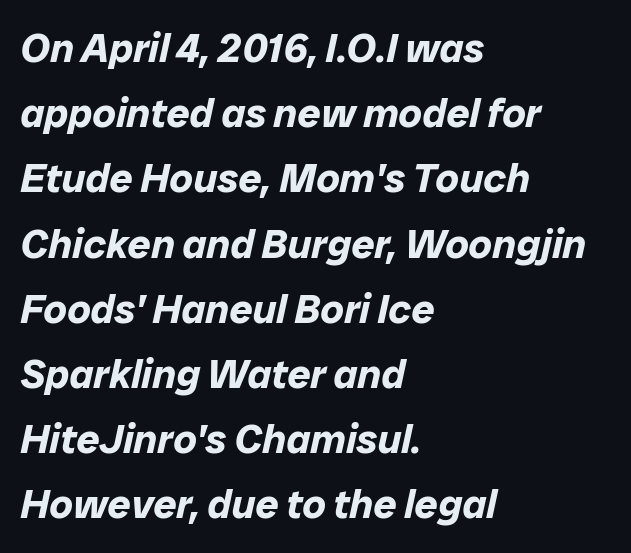
Q: Is the text bold? A: Yes.
Q: Is the text italic (slanted)? A: Yes, it leans right by about 12 degrees.
Q: Is the text underlined? A: No.
Q: How is the paragraph aligned? A: Left-aligned.
Q: Is the spacing between letters normal or unusually wide? A: Normal.
Q: Is the spacing between lines tight, normal or loose? A: Normal.
Q: Width (condensed, normal, or wide)? A: Normal.
Q: Stroke contrast? A: Low.
Q: x-height? A: Medium.
Q: Monospaced? A: No.
